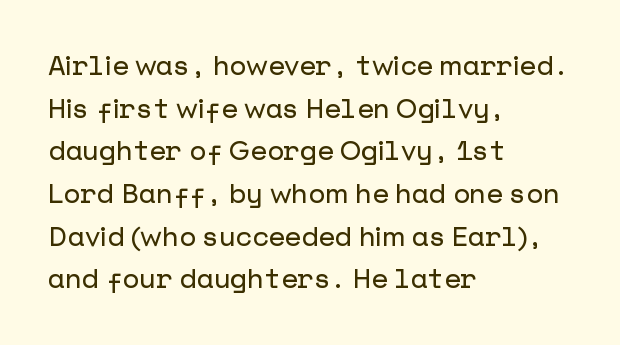
The image shows 27 px text type, upright; set left-aligned, normal line spacing (1.58x), normal letter spacing, not underlined.
